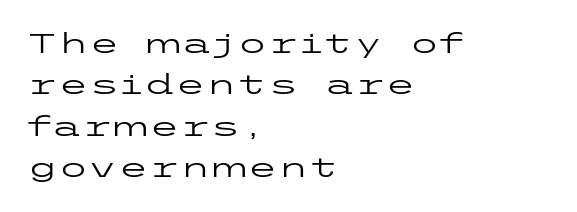
Q: Is the text bold? A: No.
Q: Is the text italic (slanted)? A: No, it is upright.
Q: Is the typeface a serif or a sans-serif typeface? A: Sans-serif.
Q: Is the text underlined? A: No.
Q: How is the paragraph aligned? A: Left-aligned.
Q: Is the spacing between letters normal or unusually wide? A: Normal.
Q: Is the spacing between lines tight, normal or loose? A: Normal.
Q: Width (condensed, normal, or wide)? A: Wide.
Q: Stroke contrast? A: Low.
Q: x-height? A: Medium.
